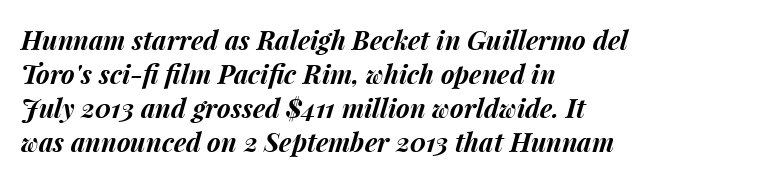
The space beneath each line is pristine and unruled. No extra tracking has been applied to these lines. Notice how the passage keeps a crisp vertical edge on the left only. The font is running at its bold setting.
